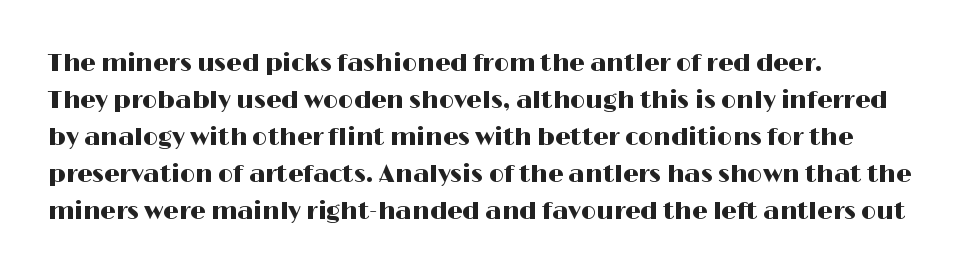
The image shows 24 px text type, upright; set left-aligned, normal line spacing (1.54x), normal letter spacing, not underlined.
